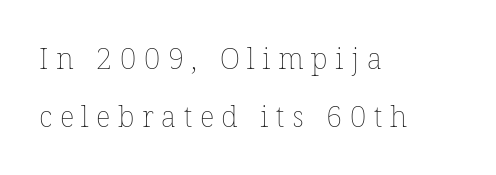
{"italic": "no", "bold": "no", "weight": "thin", "width": "normal", "stroke_contrast": "low", "x_height": "medium", "monospaced": "no", "underline": "no", "align": "left", "line_spacing": "loose", "line_spacing_ratio": 2.01, "letter_spacing": "wide", "letter_spacing_em": 0.26, "glyph_px": 29}
